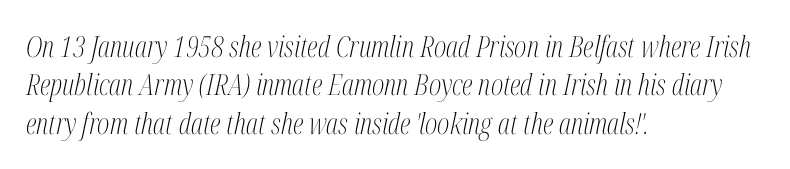
The image shows 29 px light, condensed serif type, italic (leaning right); set left-aligned, normal line spacing (1.32x), normal letter spacing, not underlined; medium stroke contrast and a medium x-height.
